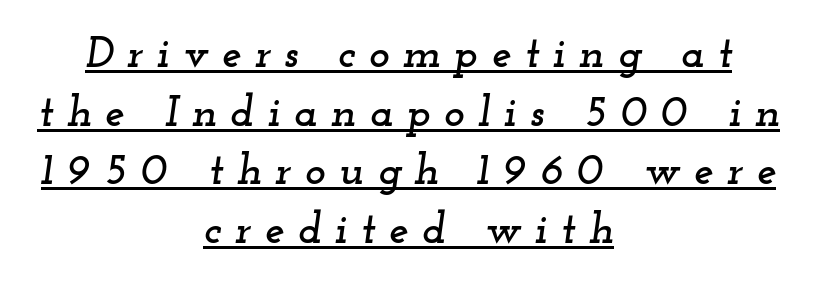
The letters advance in unequal steps, a hallmark of proportional type. Reading down the block, each line starts at a different indent, mirrored at its end. The line-height multiplier appears to be the usual default. The rendering inserts visible extra space after every character.
